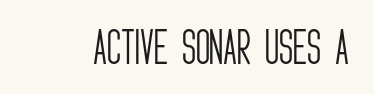
The image shows 39 px light, condensed sans-serif type, upright; set normal letter spacing, not underlined; low stroke contrast and a large x-height.
